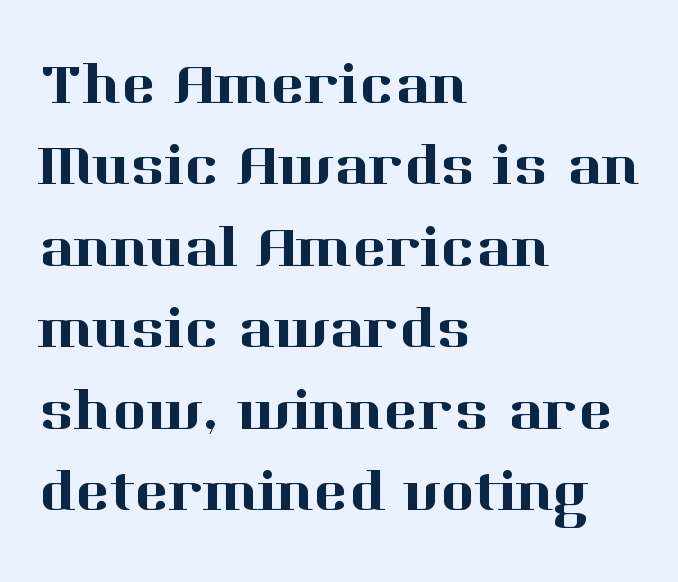
The image shows 59 px serif type, upright; set left-aligned, normal line spacing (1.38x), normal letter spacing, not underlined; high stroke contrast and a medium x-height.
